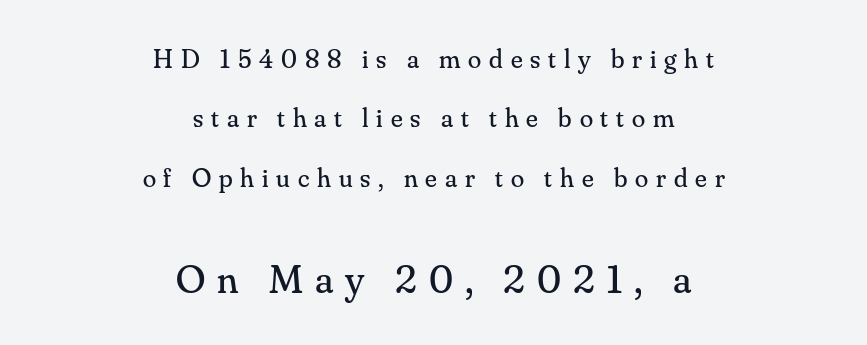
Q: Is the text bold? A: No.
Q: Is the text italic (slanted)? A: No, it is upright.
Q: Is the typeface a serif or a sans-serif typeface? A: Serif.
Q: Is the text underlined? A: No.
Q: How is the paragraph aligned? A: Centered.
Q: Is the spacing between letters normal or unusually wide? A: Unusually wide.
Q: Is the spacing between lines tight, normal or loose? A: Loose.
Q: Which block of text is set in a larger size, the first (top) or the second (bottom)? A: The second (bottom) one.
Q: Width (condensed, normal, or wide)? A: Normal.
Q: Stroke contrast? A: Medium.
Q: x-height? A: Small.
Q: Monospaced? A: No.
